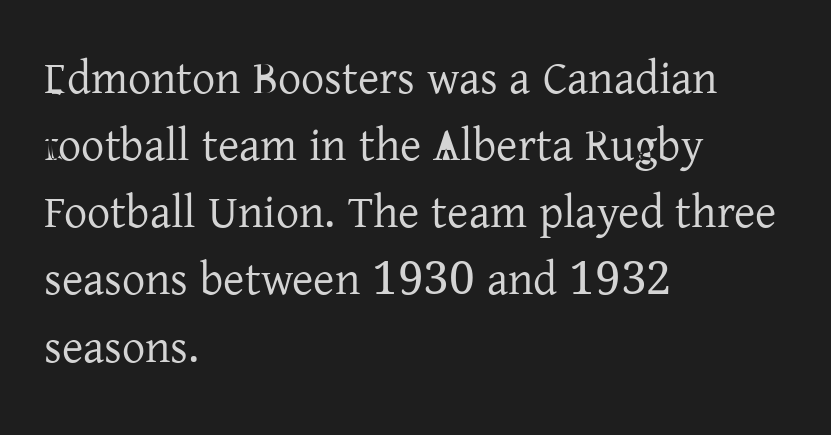
The image shows 46 px regular-weight serif type, upright; set left-aligned, normal line spacing (1.46x), normal letter spacing, not underlined; low stroke contrast and a medium x-height.
